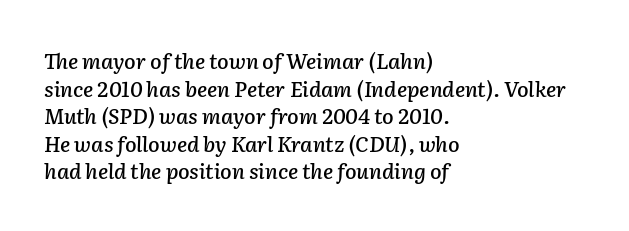
The text carries the slant typical of an italic or oblique font. How are the letters spaced? Ordinarily, with no added tracking. Unmarked baselines from the first word to the last. The text block is weighted toward the left margin, trailing off unevenly rightward. The line-height multiplier appears to be the usual default.
